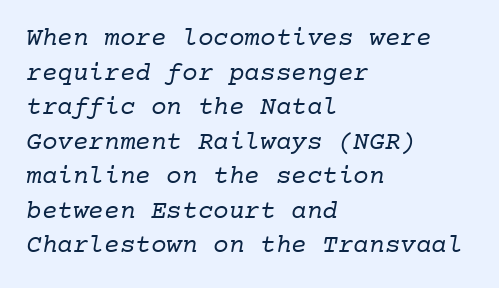
The passage shown stacks its lines at a standard gap. The lines in this sample share a left origin and differ only in where they stop. Words appear dense and cohesive because spacing is normal. Only glyphs here, with clear space below each row. Ink coverage per letter is moderate at most.
